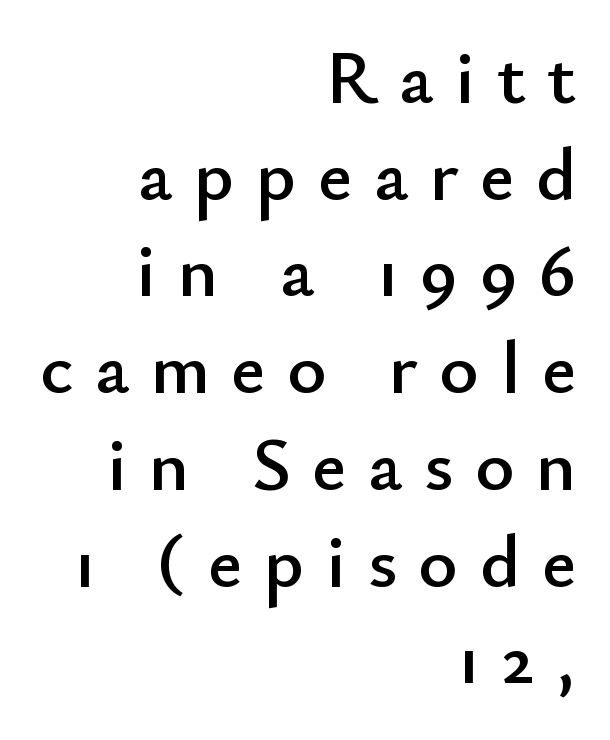
Q: Is the text italic (slanted)? A: No, it is upright.
Q: Is the typeface a serif or a sans-serif typeface? A: Sans-serif.
Q: Is the text underlined? A: No.
Q: How is the paragraph aligned? A: Right-aligned.
Q: Is the spacing between letters normal or unusually wide? A: Unusually wide.
Q: Is the spacing between lines tight, normal or loose? A: Normal.
Q: Width (condensed, normal, or wide)? A: Normal.
Q: Stroke contrast? A: Low.
Q: x-height? A: Small.
Q: Monospaced? A: No.
